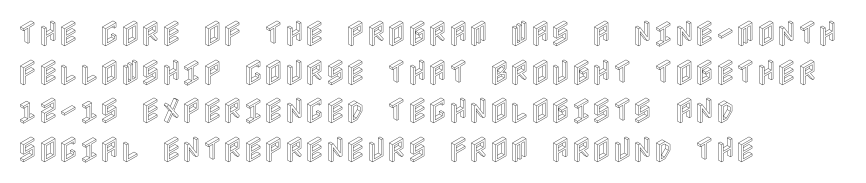
The image shows 28 px condensed type, upright; set left-aligned, normal line spacing (1.38x), normal letter spacing, not underlined; a large x-height.
